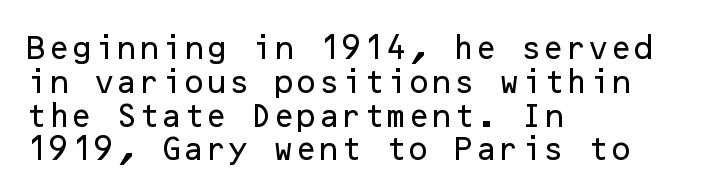
The ragged edge is on the right, which tells us the setting is flush left. How would I describe the line gaps? Plain and ordinary. This is the regular roman posture of the typeface. Only glyphs here, with clear space below each row.
